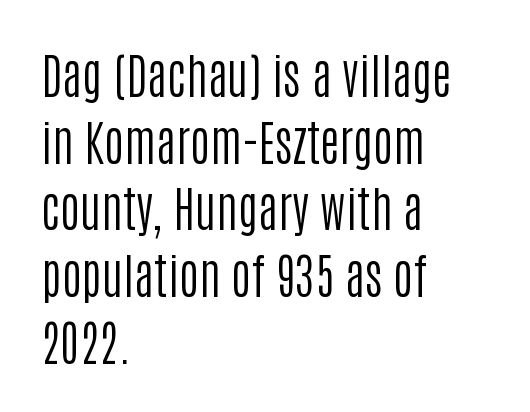
{"serif": "no", "italic": "no", "bold": "no", "weight": "regular", "width": "condensed", "stroke_contrast": "low", "x_height": "large", "monospaced": "no", "underline": "no", "align": "left", "line_spacing": "normal", "line_spacing_ratio": 1.39, "letter_spacing": "normal", "letter_spacing_em": 0.0, "glyph_px": 48}
